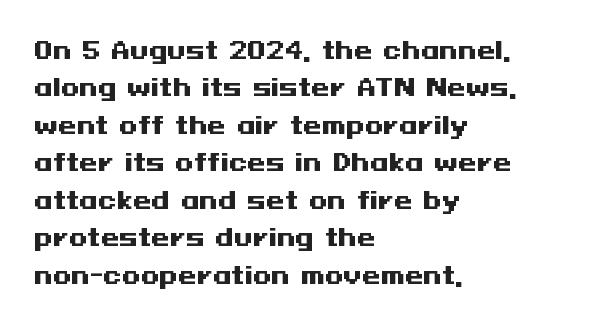
Q: Is the text bold? A: Yes.
Q: Is the text italic (slanted)? A: No, it is upright.
Q: Is the text underlined? A: No.
Q: How is the paragraph aligned? A: Left-aligned.
Q: Is the spacing between letters normal or unusually wide? A: Normal.
Q: Is the spacing between lines tight, normal or loose? A: Normal.
